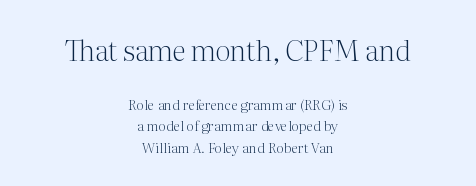
Q: Is the text bold? A: No.
Q: Is the text italic (slanted)? A: No, it is upright.
Q: Is the typeface a serif or a sans-serif typeface? A: Serif.
Q: Is the text underlined? A: No.
Q: How is the paragraph aligned? A: Centered.
Q: Is the spacing between letters normal or unusually wide? A: Normal.
Q: Is the spacing between lines tight, normal or loose? A: Normal.
Q: Which block of text is set in a larger size, the first (top) or the second (bottom)? A: The first (top) one.
Q: Width (condensed, normal, or wide)? A: Normal.
Q: Stroke contrast? A: Medium.
Q: x-height? A: Medium.
Q: Monospaced? A: No.
